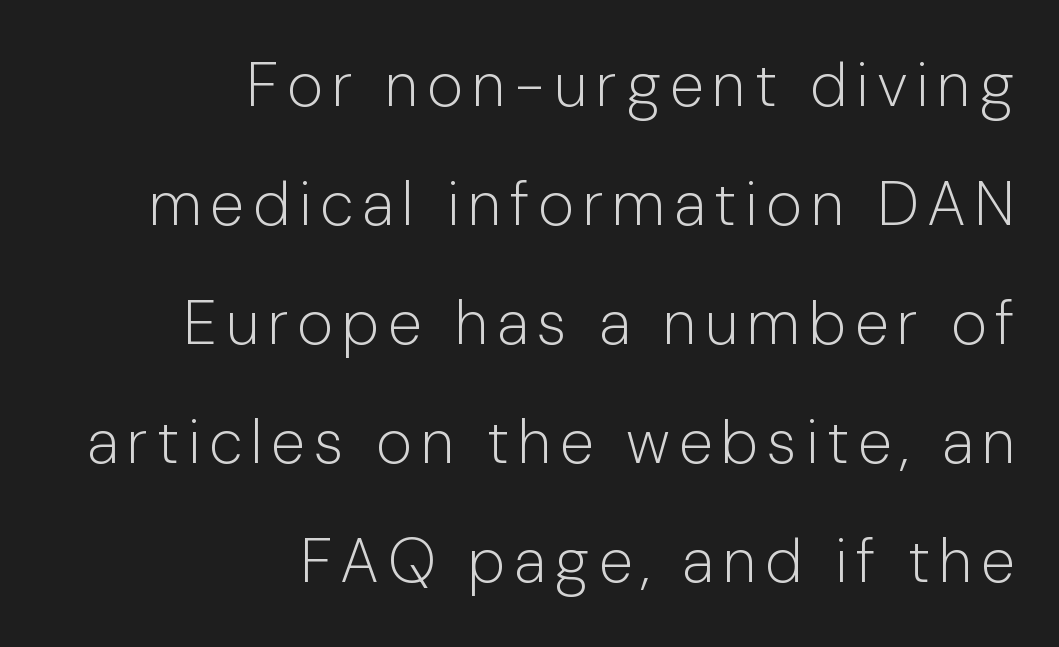
Q: Is the text bold? A: No.
Q: Is the text italic (slanted)? A: No, it is upright.
Q: Is the typeface a serif or a sans-serif typeface? A: Sans-serif.
Q: Is the text underlined? A: No.
Q: How is the paragraph aligned? A: Right-aligned.
Q: Is the spacing between lines tight, normal or loose? A: Loose.
Q: Width (condensed, normal, or wide)? A: Normal.
Q: Stroke contrast? A: Low.
Q: x-height? A: Medium.
Q: Monospaced? A: No.
